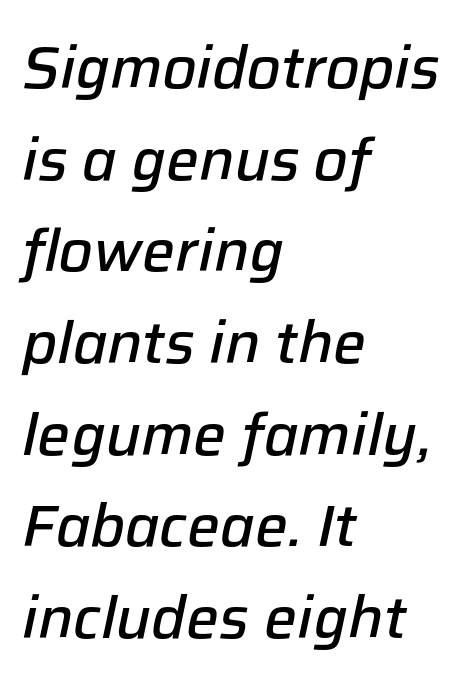
The image shows 58 px semibold type, italic (leaning right); set left-aligned, normal line spacing (1.58x), normal letter spacing, not underlined; low stroke contrast and a medium x-height.
